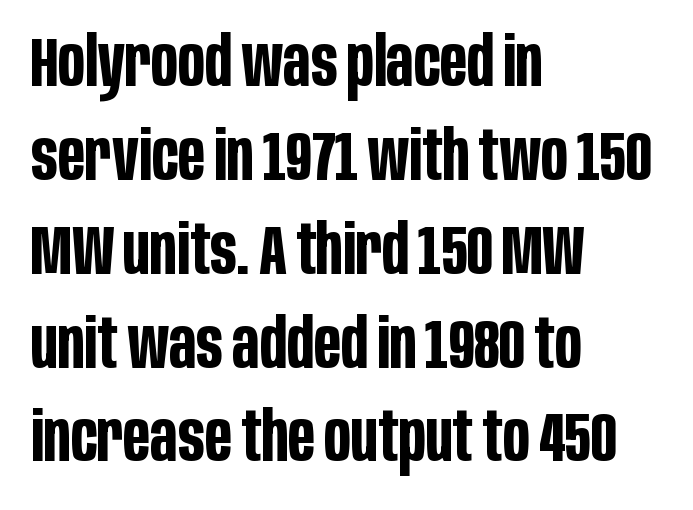
{"serif": "no", "italic": "no", "bold": "yes", "weight": "bold", "width": "condensed", "stroke_contrast": "low", "x_height": "large", "monospaced": "no", "underline": "no", "align": "left", "line_spacing": "normal", "line_spacing_ratio": 1.36, "letter_spacing": "normal", "letter_spacing_em": 0.0, "glyph_px": 69}
